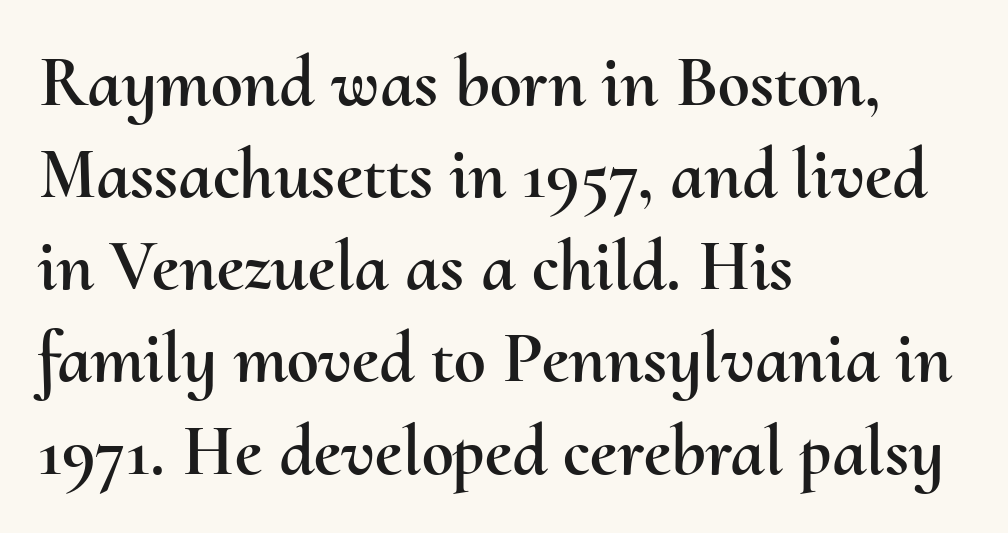
The image shows 72 px text type, upright; set left-aligned, normal line spacing (1.28x), normal letter spacing, not underlined; medium stroke contrast and a small x-height.
